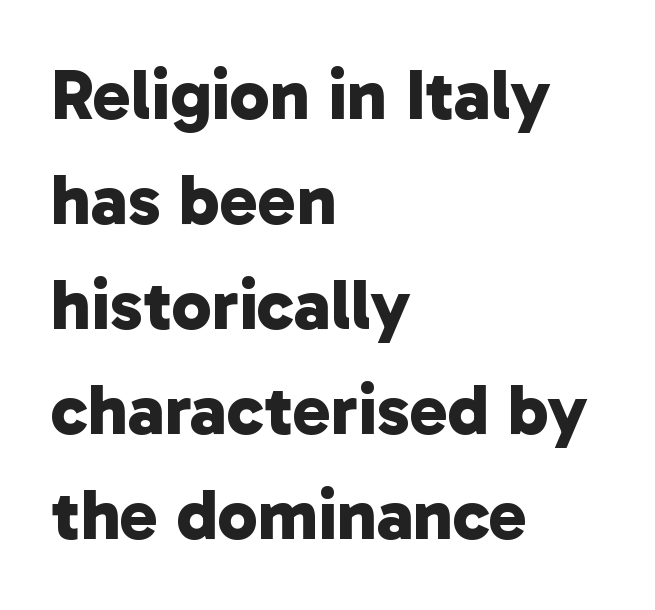
Default kerning and tracking; the words read as compact shapes. This sample has the flowing, uneven cadence of proportional lettering. Grotesque or geometric, the face here clearly has no serifs. The lines are quadded left. Regular leading.
